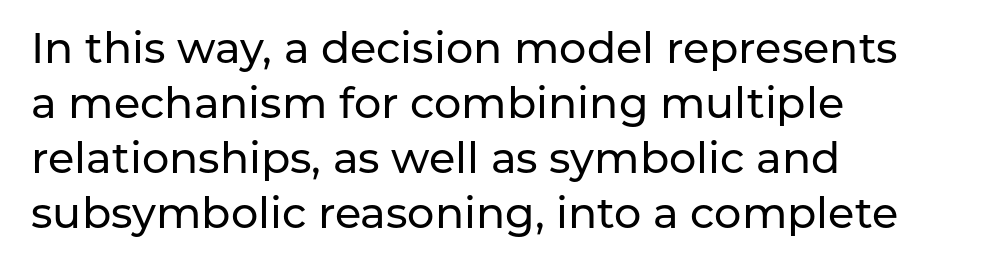
Posture: upright roman. Leftover space on each line is placed entirely after the last word. The rendering uses natural spacing where letterforms have individual widths. No extra tracking has been applied to these lines.
